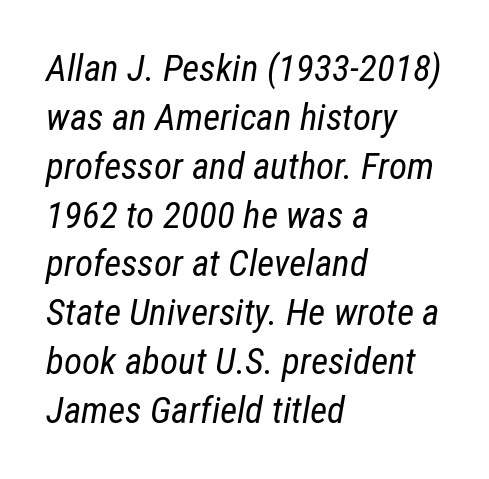
The image shows 37 px regular-weight, condensed type, italic (leaning right); set left-aligned, normal line spacing (1.32x), normal letter spacing, not underlined; low stroke contrast and a medium x-height.
